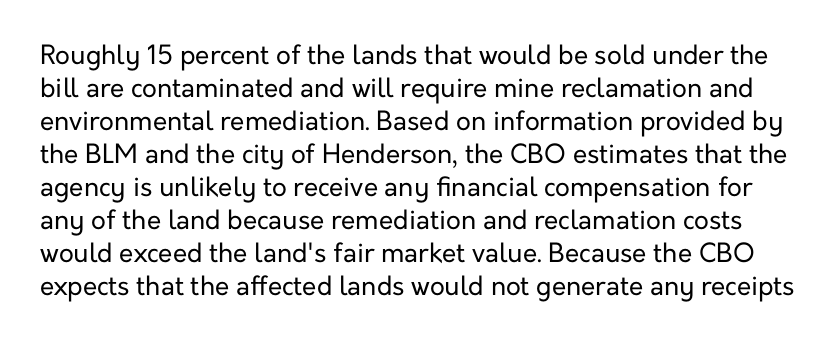
Heaviness? Minimal to ordinary, like unemphasized prose. Letters rest on an invisible, unmarked baseline. The letters sit at their default tracking, neither squeezed nor spread. Posture: straight, roman, zero tilt. A typesetter would call this leading conventional body-copy spacing.
